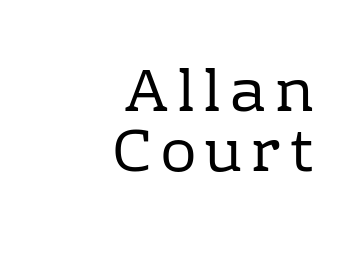
Q: Is the text bold? A: No.
Q: Is the text italic (slanted)? A: No, it is upright.
Q: Is the typeface a serif or a sans-serif typeface? A: Serif.
Q: Is the text underlined? A: No.
Q: How is the paragraph aligned? A: Right-aligned.
Q: Is the spacing between lines tight, normal or loose? A: Tight.
Q: Width (condensed, normal, or wide)? A: Normal.
Q: Stroke contrast? A: Low.
Q: x-height? A: Medium.
Q: Monospaced? A: No.
